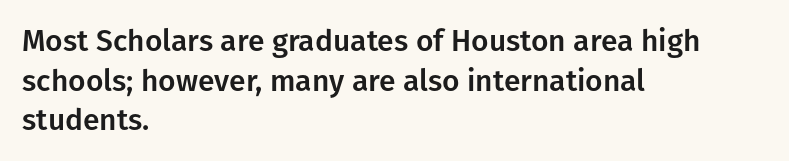
The face used here is proportionally spaced, like ordinary book or web type. A typesetter would mark this as roman, not italic. Grotesque or geometric, the face here clearly has no serifs. Inter-character spacing is left at the font's built-in metrics.
